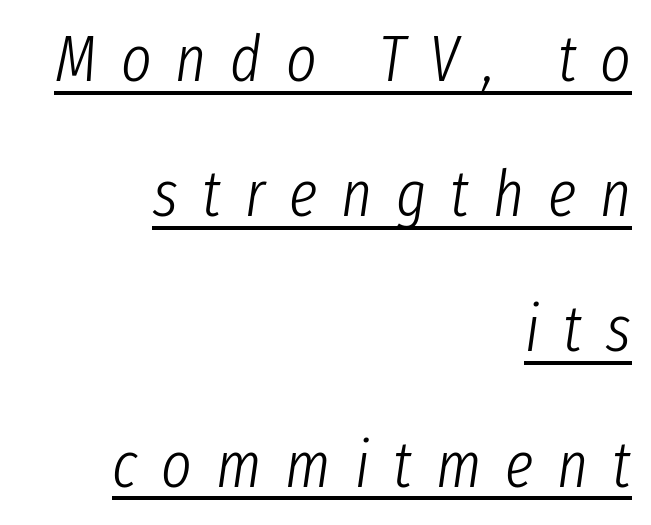
{"italic": "yes", "lean": "right", "slant_degrees": 8, "bold": "no", "weight": "light", "width": "condensed", "stroke_contrast": "low", "x_height": "medium", "monospaced": "no", "underline": "yes", "align": "right", "line_spacing": "loose", "line_spacing_ratio": 2.08, "letter_spacing": "wide", "letter_spacing_em": 0.37, "glyph_px": 65}
